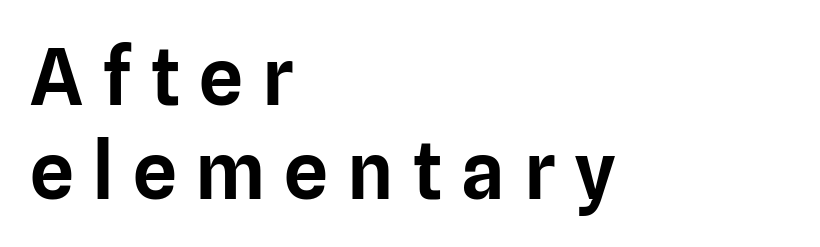
Each row of text sits above clean, open space. This sample has the flowing, uneven cadence of proportional lettering. A classic flush-left, rag-right setting is used for this passage. No italicization has been applied; the sample stays upright.
